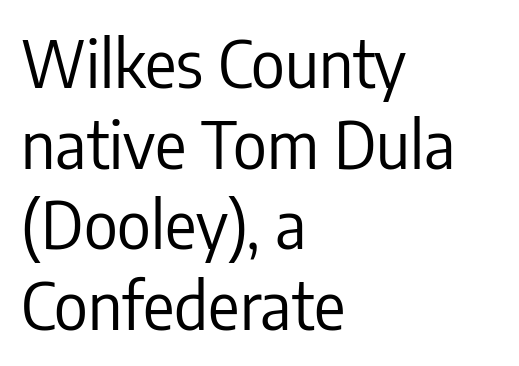
Q: Is the text bold? A: No.
Q: Is the text italic (slanted)? A: No, it is upright.
Q: Is the typeface a serif or a sans-serif typeface? A: Sans-serif.
Q: Is the text underlined? A: No.
Q: How is the paragraph aligned? A: Left-aligned.
Q: Is the spacing between letters normal or unusually wide? A: Normal.
Q: Width (condensed, normal, or wide)? A: Condensed.
Q: Stroke contrast? A: Low.
Q: x-height? A: Medium.
Q: Monospaced? A: No.
